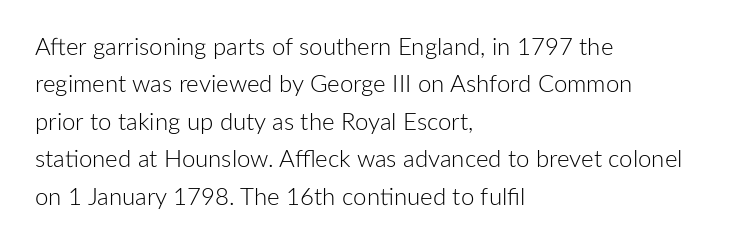
{"italic": "no", "bold": "no", "underline": "no", "align": "left", "line_spacing": "normal", "line_spacing_ratio": 1.56, "letter_spacing": "normal", "letter_spacing_em": 0.0, "glyph_px": 24}
